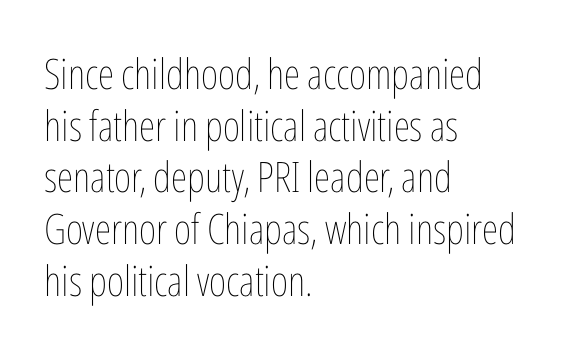
Varying glyph widths throughout — classic text-font behaviour. Posture: vertical. The passage shown is not underscored anywhere. This sample is left-justified, so line endings fall wherever the words run out.
